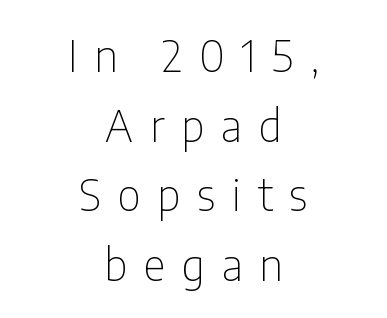
Q: Is the text bold? A: No.
Q: Is the text italic (slanted)? A: No, it is upright.
Q: Is the typeface a serif or a sans-serif typeface? A: Sans-serif.
Q: Is the text underlined? A: No.
Q: How is the paragraph aligned? A: Centered.
Q: Is the spacing between letters normal or unusually wide? A: Unusually wide.
Q: Is the spacing between lines tight, normal or loose? A: Normal.
Q: Width (condensed, normal, or wide)? A: Condensed.
Q: Stroke contrast? A: Low.
Q: x-height? A: Medium.
Q: Monospaced? A: No.
